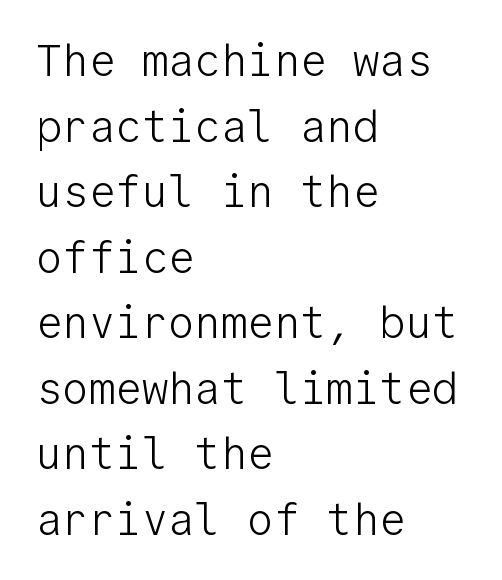
In terms of posture, this sample is upright. Examine the stroke ends and you'll find no serifs. The line-height multiplier appears to be the usual default. Every row of glyphs begins at an identical x-position on the left.
